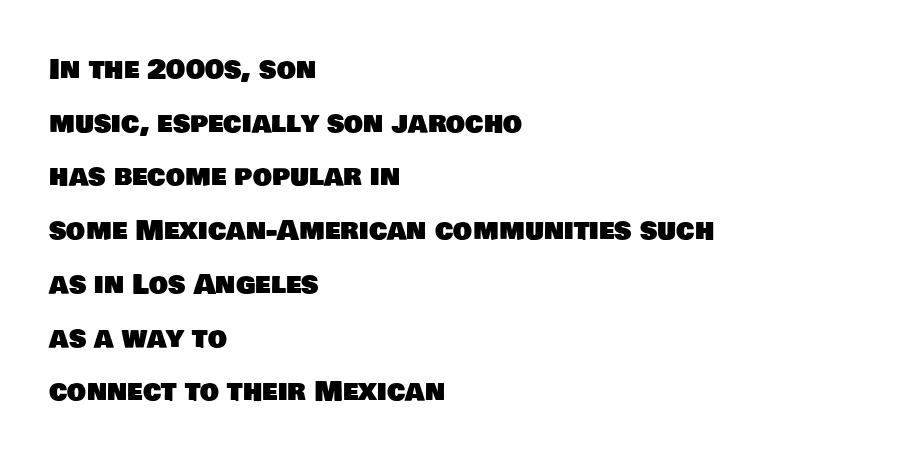
The image shows 27 px text type; set left-aligned, loose line spacing (1.99x), normal letter spacing, not underlined.
